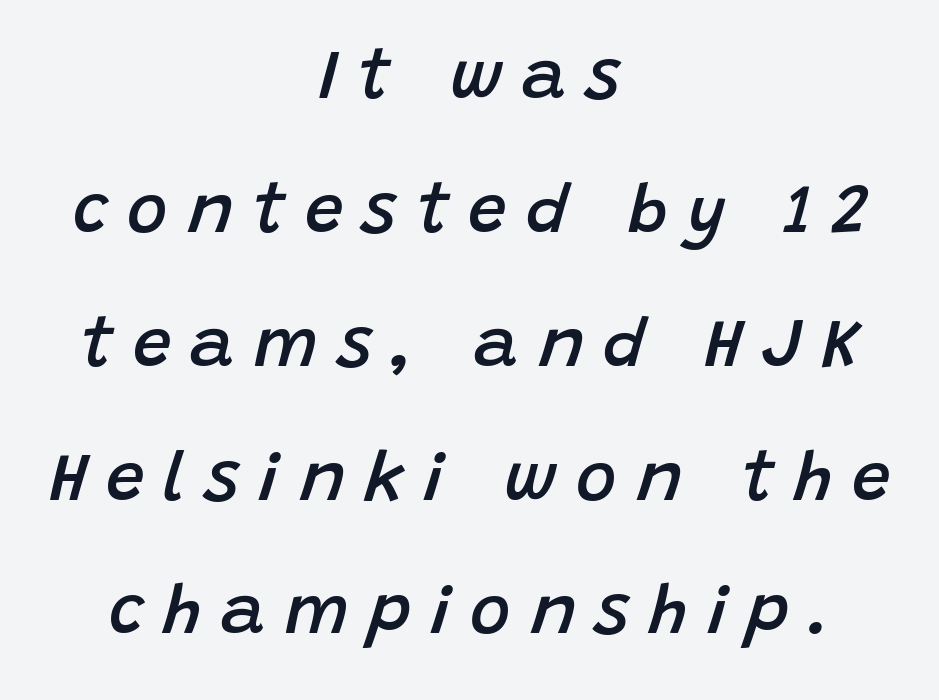
Widely set lines give the paragraph a tall, airy silhouette. This is moderately heavy type, rendered in semibold. Characters follow at a spacing far wider than the type designer built in. The lettering tilts uniformly, giving the passage an italic look.
